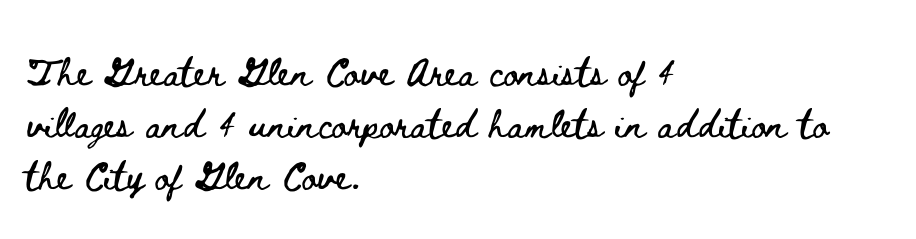
The image shows 36 px wide type; set left-aligned, normal line spacing (1.45x), normal letter spacing, not underlined; low stroke contrast and a small x-height.
